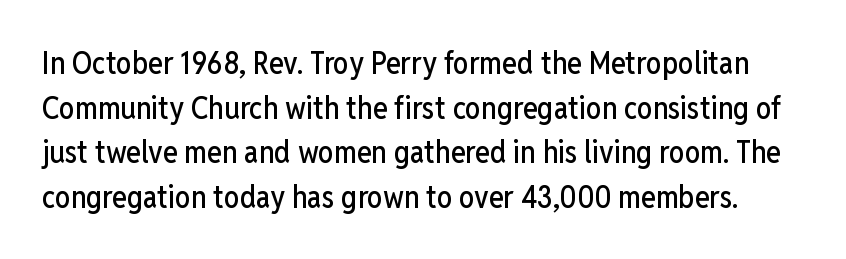
The image shows 31 px condensed sans-serif type, upright; set normal line spacing (1.44x), normal letter spacing, not underlined; low stroke contrast and a medium x-height.
